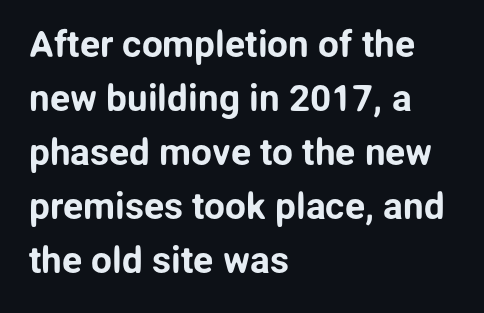
{"serif": "no", "italic": "no", "width": "normal", "stroke_contrast": "low", "x_height": "medium", "monospaced": "no", "underline": "no", "align": "left", "line_spacing": "normal", "line_spacing_ratio": 1.46, "letter_spacing": "normal", "letter_spacing_em": 0.0, "glyph_px": 37}
